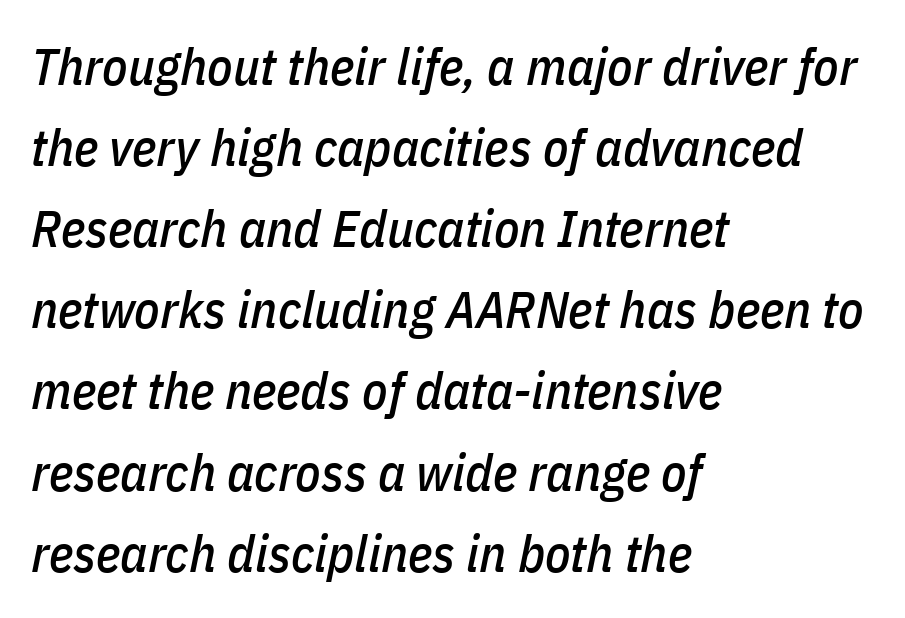
Q: Is the text italic (slanted)? A: Yes, it leans right by about 11 degrees.
Q: Is the text underlined? A: No.
Q: How is the paragraph aligned? A: Left-aligned.
Q: Is the spacing between letters normal or unusually wide? A: Normal.
Q: Is the spacing between lines tight, normal or loose? A: Normal.
Q: Width (condensed, normal, or wide)? A: Condensed.
Q: Stroke contrast? A: Low.
Q: x-height? A: Medium.
Q: Monospaced? A: No.
